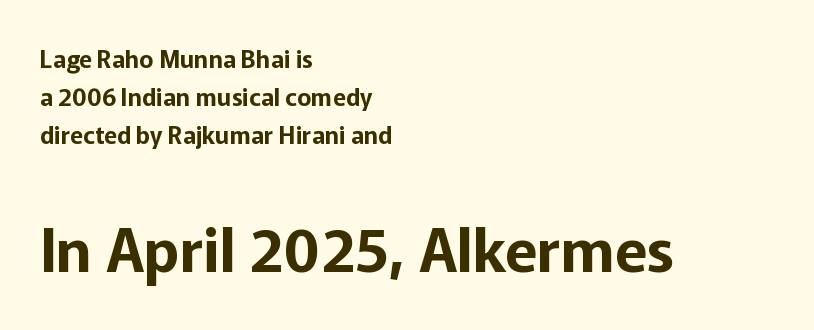
{"serif": "no", "italic": "no", "width": "normal", "stroke_contrast": "low", "x_height": "medium", "monospaced": "no", "underline": "no", "align": "left", "line_spacing": "normal", "line_spacing_ratio": 1.58, "letter_spacing": "normal", "letter_spacing_em": 0.0, "larger_block": "second", "size_ratio": 2.5, "glyph_px": 60}
